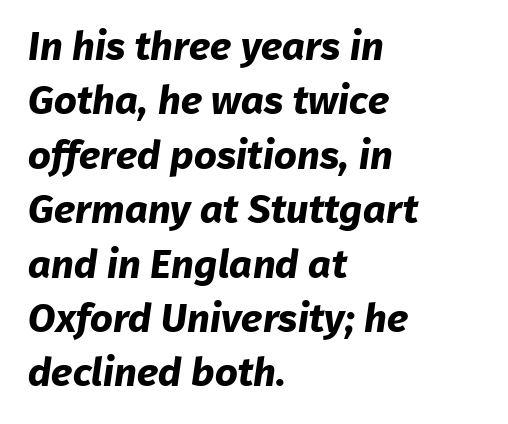
{"serif": "no", "bold": "yes", "weight": "bold", "width": "normal", "stroke_contrast": "low", "x_height": "medium", "monospaced": "no", "underline": "no", "align": "left", "line_spacing": "normal", "line_spacing_ratio": 1.36, "letter_spacing": "normal", "letter_spacing_em": 0.0, "glyph_px": 40}
